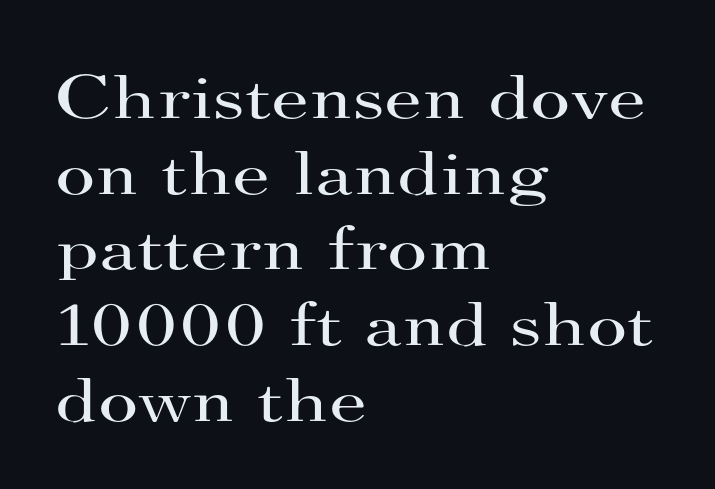
The image shows 62 px regular-weight, wide serif type, upright; set left-aligned, line spacing 1.22x, normal letter spacing, not underlined; high stroke contrast and a small x-height.
